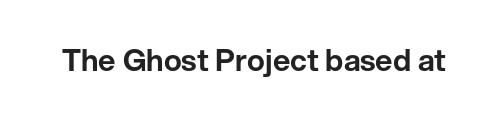
Rendered with straight, roman letterforms. Clear beneath every line of the passage. Short note: letters normally spaced. The letters advance in unequal steps, a hallmark of proportional type.
